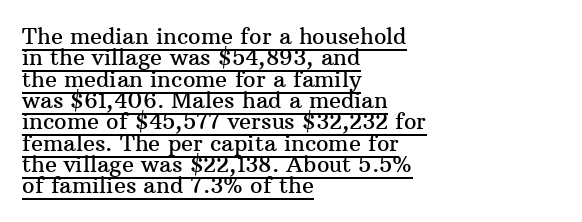
A roman cut, with each character standing at attention. Which margin do the lines hug? The left one — the right edge is uneven. Compared with typical body copy, the letter spacing here is the same. Notice how a bar underscores the lettering throughout. You could barely slide anything between these rows.
